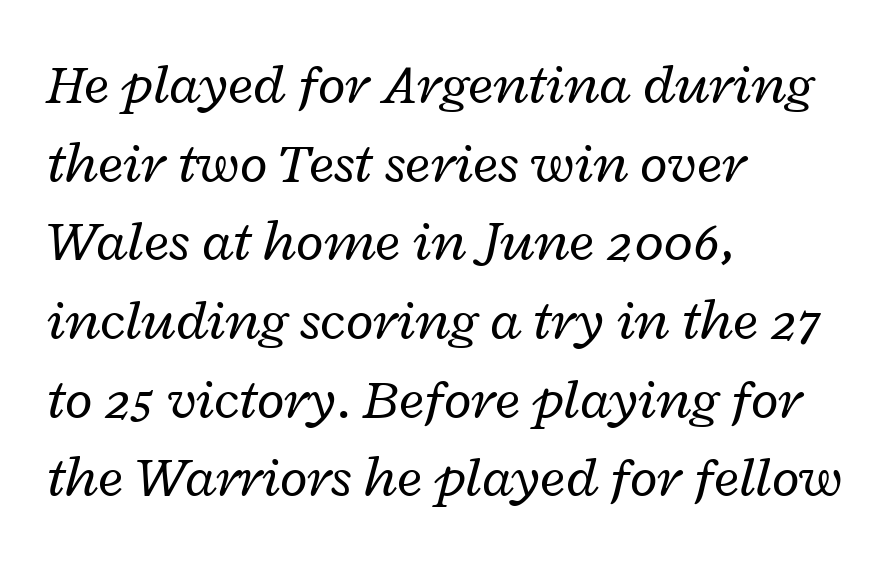
Teacher's note: observe the even left margin — that is flush-left alignment. Proportional: the letters do not fall into vertical columns. Clear beneath every line of the passage. There is no visible air inserted between adjacent glyphs. Weight: not bold — regular or lighter. Compared with typical paragraphs, the rows here are spaced about the same.
